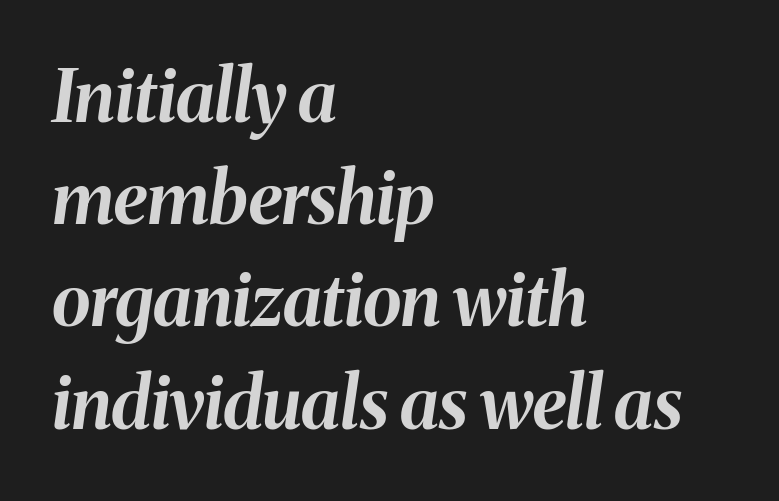
The image shows 71 px bold type, italic (leaning right); set left-aligned, normal line spacing (1.44x), normal letter spacing, not underlined; medium stroke contrast and a medium x-height.
